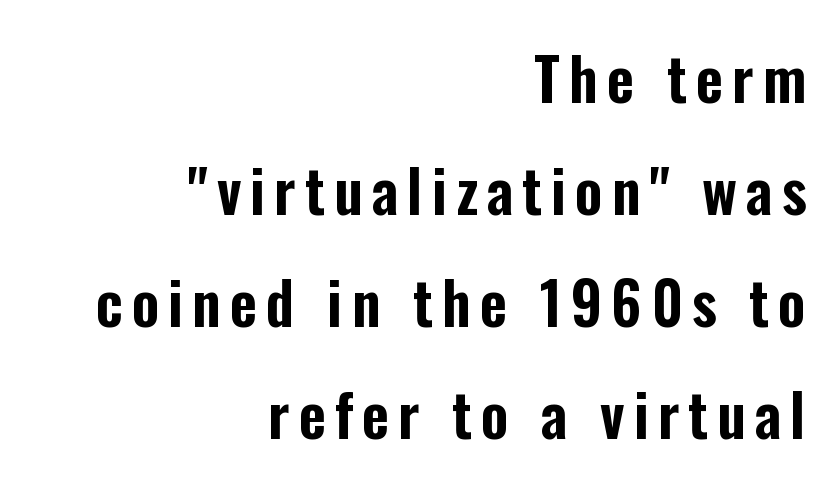
The image shows 59 px condensed sans-serif type, upright; set right-aligned, loose line spacing (1.9x), not underlined; low stroke contrast and a medium x-height.
